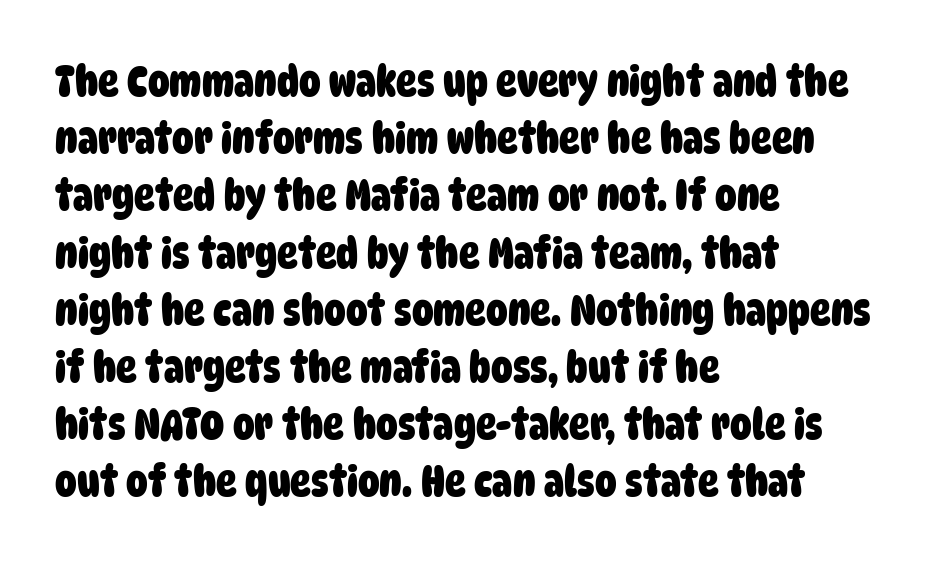
{"serif": "no", "bold": "yes", "weight": "heavy", "width": "condensed", "stroke_contrast": "low", "x_height": "large", "monospaced": "no", "underline": "no", "align": "left", "line_spacing": "normal", "line_spacing_ratio": 1.33, "letter_spacing": "normal", "letter_spacing_em": 0.0, "glyph_px": 43}
